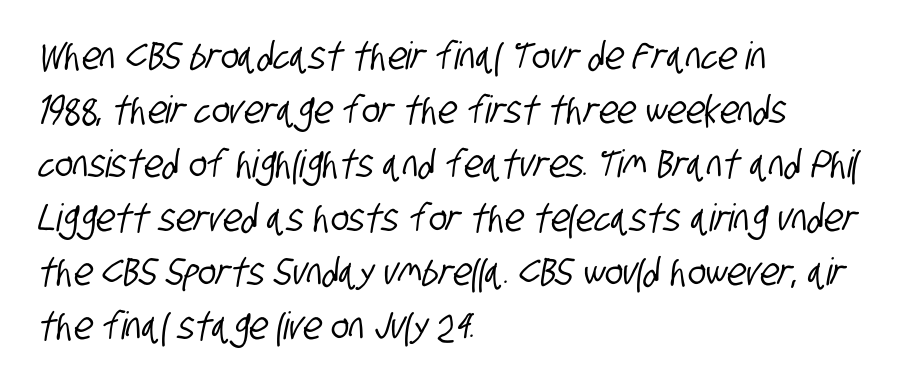
Q: Is the typeface a serif or a sans-serif typeface? A: Sans-serif.
Q: Is the text underlined? A: No.
Q: How is the paragraph aligned? A: Left-aligned.
Q: Is the spacing between letters normal or unusually wide? A: Normal.
Q: Is the spacing between lines tight, normal or loose? A: Normal.
Q: Width (condensed, normal, or wide)? A: Condensed.
Q: Stroke contrast? A: Low.
Q: x-height? A: Large.
Q: Monospaced? A: No.
